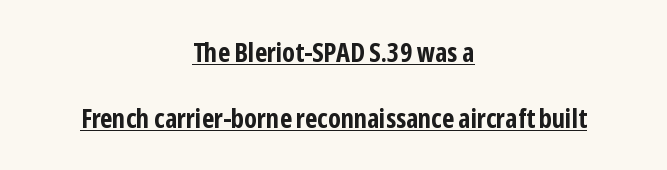
The horizontal fit of the characters is conventional and even. If you folded the block vertically in half, each line would mirror itself in length. Pretty heavy lettering here — definitely bold. The string is rendered with underlining switched on.
